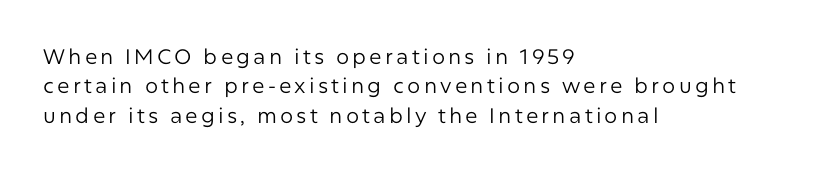
Q: Is the text bold? A: No.
Q: Is the text italic (slanted)? A: No, it is upright.
Q: Is the text underlined? A: No.
Q: How is the paragraph aligned? A: Left-aligned.
Q: Is the spacing between lines tight, normal or loose? A: Normal.
